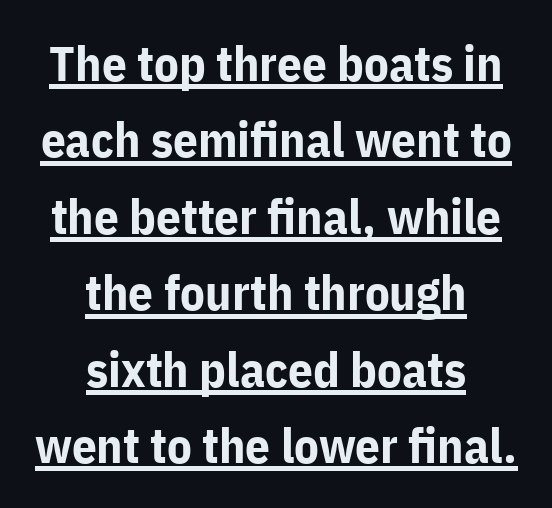
The image shows 49 px bold sans-serif type, upright; set centered, normal line spacing (1.56x), normal letter spacing, underlined; low stroke contrast and a medium x-height.
